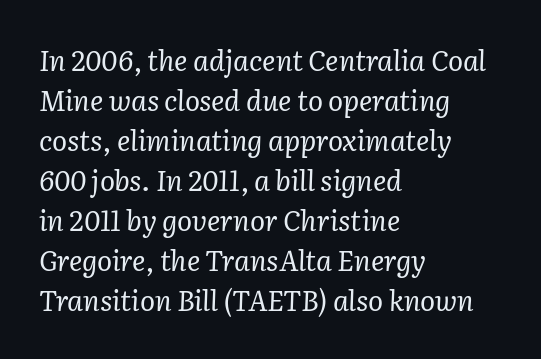
A quiet, ordinary-to-light weight characterises the typeface. The glyphs are unaccompanied by any horizontal stroke below them. Tall strokes in this sample are angled rather than plumb. Do the characters align in a grid? No, the font is proportional. All the whitespace from short lines collects on the right.
